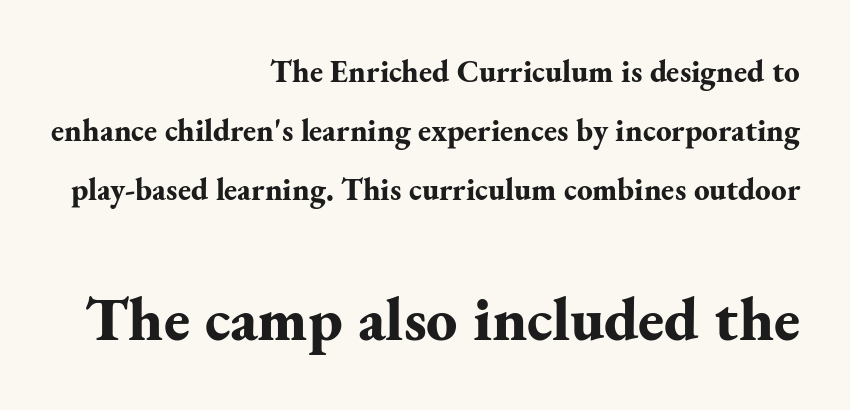
The rendering uses natural spacing where letterforms have individual widths. Reading down the column, the eye jumps a long way to each next line. Tall strokes in this sample are plumb rather than angled. The text block is weighted toward the right margin, trailing off unevenly leftward. Students, note that the glyphs here touch the page at normal intervals.
